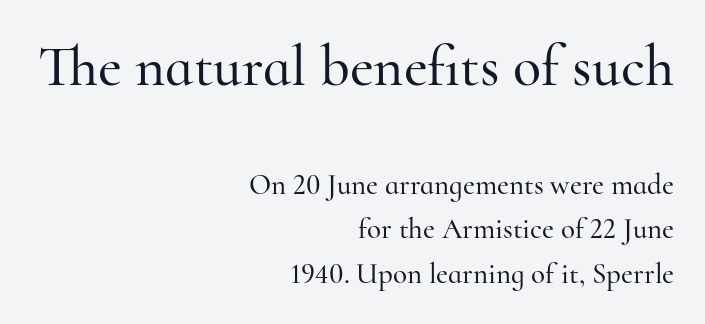
Q: Is the text italic (slanted)? A: No, it is upright.
Q: Is the typeface a serif or a sans-serif typeface? A: Serif.
Q: Is the text underlined? A: No.
Q: How is the paragraph aligned? A: Right-aligned.
Q: Is the spacing between letters normal or unusually wide? A: Normal.
Q: Is the spacing between lines tight, normal or loose? A: Normal.
Q: Which block of text is set in a larger size, the first (top) or the second (bottom)? A: The first (top) one.
Q: Width (condensed, normal, or wide)? A: Normal.
Q: Stroke contrast? A: High.
Q: x-height? A: Small.
Q: Monospaced? A: No.
